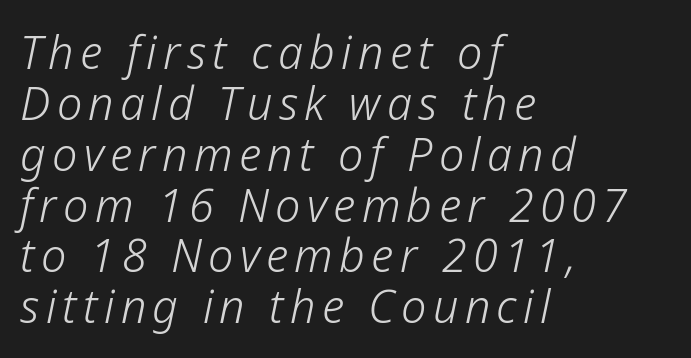
Q: Is the text bold? A: No.
Q: Is the text italic (slanted)? A: Yes, it leans right by about 12 degrees.
Q: Is the text underlined? A: No.
Q: How is the paragraph aligned? A: Left-aligned.
Q: Is the spacing between lines tight, normal or loose? A: Tight.
Q: Width (condensed, normal, or wide)? A: Normal.
Q: Stroke contrast? A: Low.
Q: x-height? A: Medium.
Q: Monospaced? A: No.
